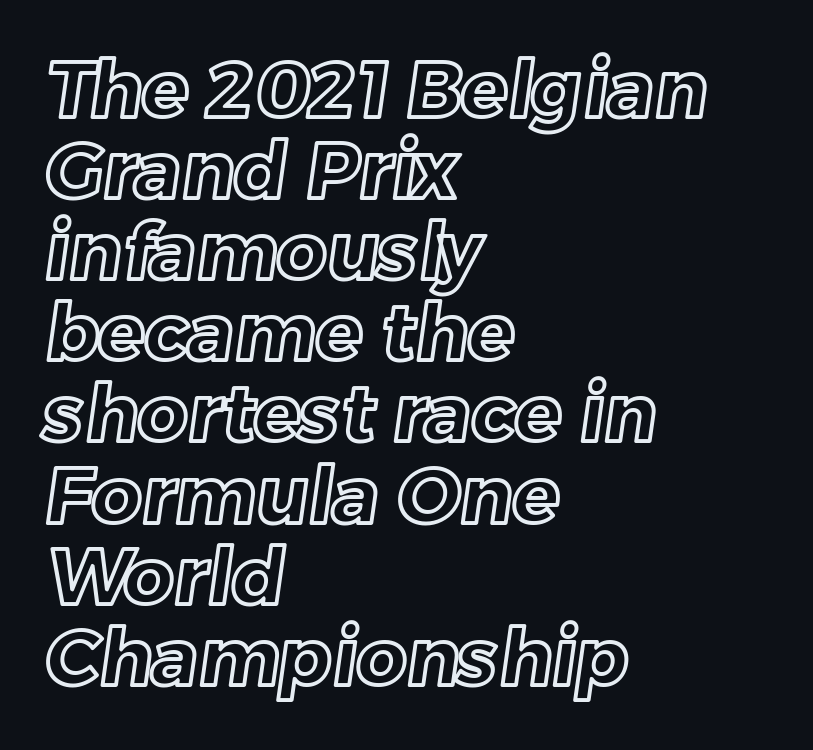
The image shows 78 px text type; set left-aligned, tight line spacing (1.04x), normal letter spacing, not underlined; a medium x-height.
